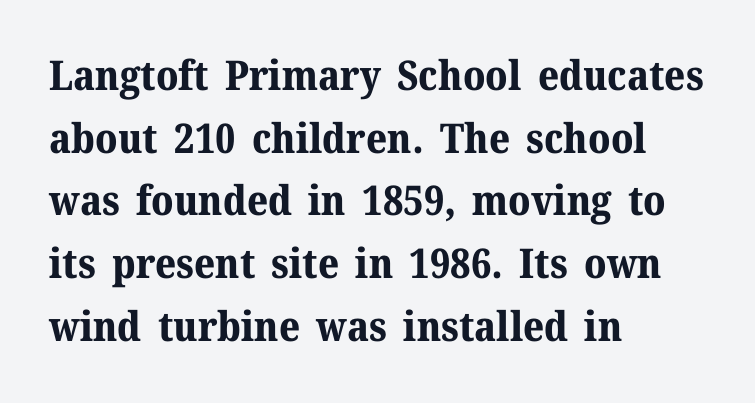
Q: Is the text bold? A: Yes.
Q: Is the text italic (slanted)? A: No, it is upright.
Q: Is the typeface a serif or a sans-serif typeface? A: Serif.
Q: Is the text underlined? A: No.
Q: How is the paragraph aligned? A: Left-aligned.
Q: Is the spacing between letters normal or unusually wide? A: Normal.
Q: Is the spacing between lines tight, normal or loose? A: Normal.
Q: Width (condensed, normal, or wide)? A: Normal.
Q: Stroke contrast? A: Medium.
Q: x-height? A: Medium.
Q: Monospaced? A: No.
